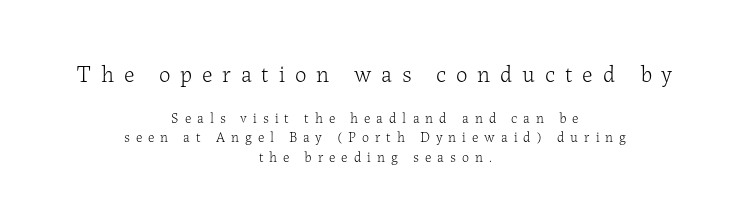
The space between consecutive lines is moderate. Tracking here is generous; glyphs stand well apart from one another. Honestly, there is no underline to notice here at all. Does the copy run flush right? No — it is centered line by line. Every character sits straight up, as roman type does.
